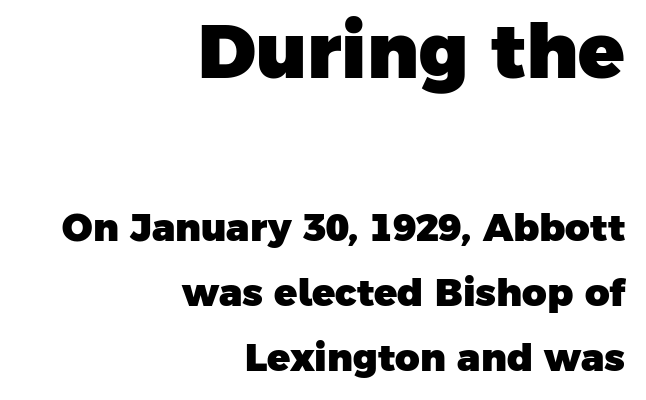
The image shows 76 px heavy sans-serif type; set right-aligned, line spacing 1.71x, normal letter spacing, not underlined; the first (top) block is 2.0x larger; low stroke contrast and a medium x-height.
